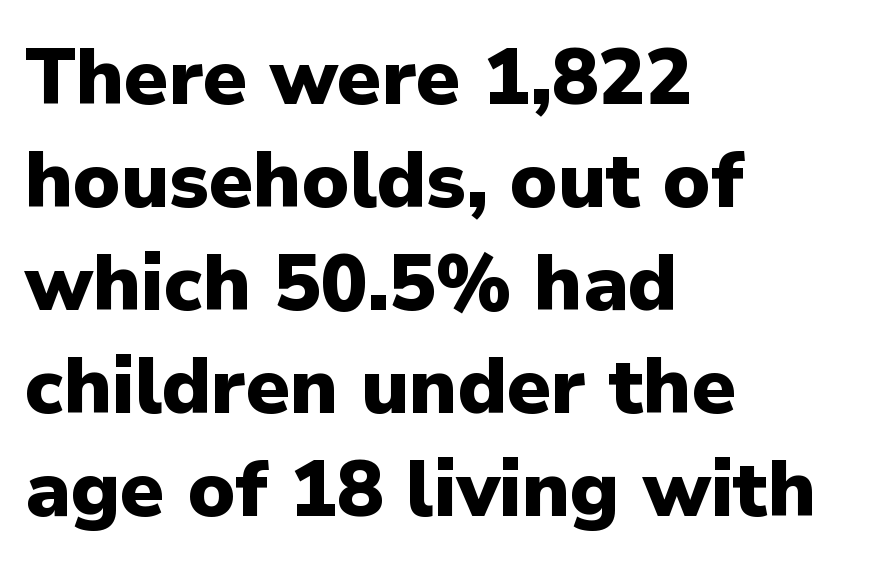
Q: Is the text bold? A: Yes.
Q: Is the text italic (slanted)? A: No, it is upright.
Q: Is the typeface a serif or a sans-serif typeface? A: Sans-serif.
Q: Is the text underlined? A: No.
Q: How is the paragraph aligned? A: Left-aligned.
Q: Is the spacing between letters normal or unusually wide? A: Normal.
Q: Is the spacing between lines tight, normal or loose? A: Normal.
Q: Width (condensed, normal, or wide)? A: Normal.
Q: Stroke contrast? A: Low.
Q: x-height? A: Medium.
Q: Monospaced? A: No.
